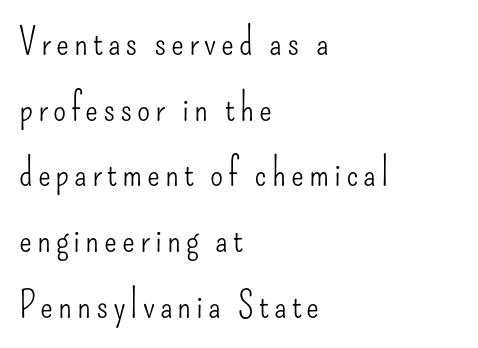
The image shows 38 px light, condensed sans-serif type, upright; set left-aligned, line spacing 1.73x, not underlined; low stroke contrast and a small x-height.
